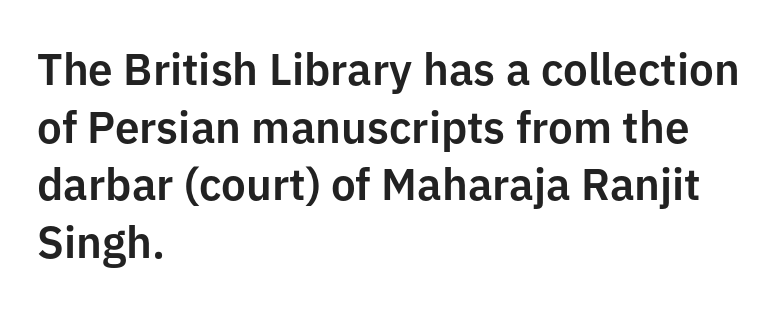
The image shows 44 px sans-serif type, upright; set left-aligned, normal line spacing (1.31x), normal letter spacing, not underlined; low stroke contrast and a medium x-height.
